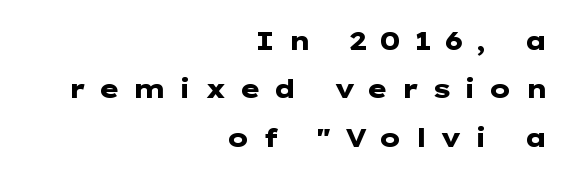
Q: Is the text bold? A: Yes.
Q: Is the text italic (slanted)? A: No, it is upright.
Q: Is the text underlined? A: No.
Q: How is the paragraph aligned? A: Right-aligned.
Q: Is the spacing between letters normal or unusually wide? A: Unusually wide.
